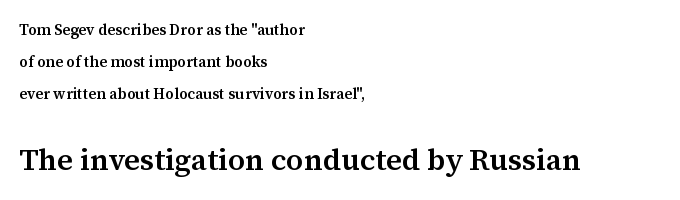
{"serif": "yes", "italic": "no", "bold": "semi", "weight": "semibold", "width": "normal", "stroke_contrast": "medium", "x_height": "medium", "monospaced": "no", "underline": "no", "align": "left", "line_spacing": "loose", "line_spacing_ratio": 2.14, "letter_spacing": "normal", "letter_spacing_em": 0.0, "larger_block": "second", "size_ratio": 2.0, "glyph_px": 30}
